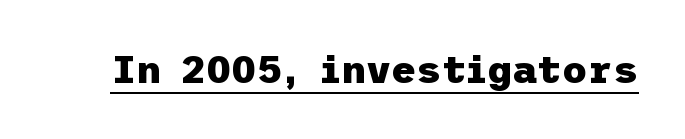
Letterform terminals end flat and unadorned throughout the passage. Its strokes are broad and dark, the hallmark of bold type. Italic: no, the glyphs are upright roman. You can see a thin bar hugging the bottom of the glyphs. Short note: letters normally spaced.
